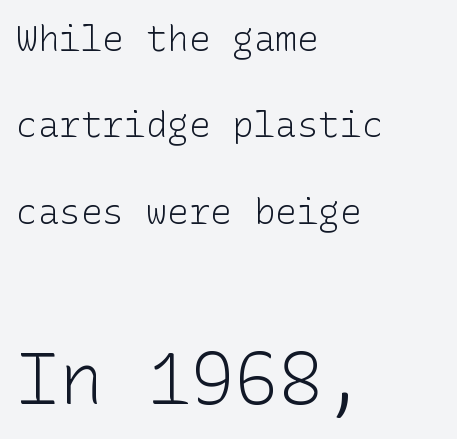
Q: Is the text bold? A: No.
Q: Is the text italic (slanted)? A: No, it is upright.
Q: Is the typeface a serif or a sans-serif typeface? A: Sans-serif.
Q: Is the text underlined? A: No.
Q: How is the paragraph aligned? A: Left-aligned.
Q: Is the spacing between letters normal or unusually wide? A: Normal.
Q: Is the spacing between lines tight, normal or loose? A: Loose.
Q: Which block of text is set in a larger size, the first (top) or the second (bottom)? A: The second (bottom) one.
Q: Width (condensed, normal, or wide)? A: Normal.
Q: Stroke contrast? A: Low.
Q: x-height? A: Medium.
